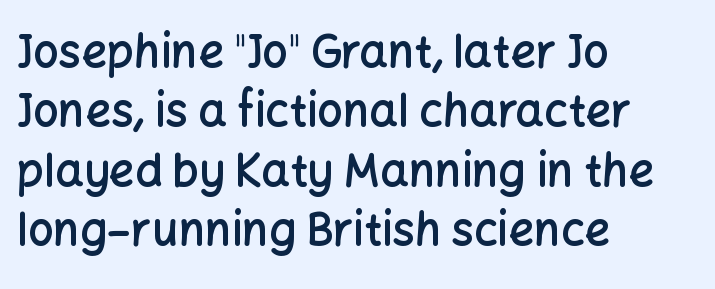
{"serif": "no", "italic": "no", "bold": "semi", "weight": "semibold", "width": "normal", "stroke_contrast": "low", "x_height": "medium", "monospaced": "no", "underline": "no", "align": "left", "line_spacing": "normal", "line_spacing_ratio": 1.32, "letter_spacing": "normal", "letter_spacing_em": 0.0, "glyph_px": 45}
